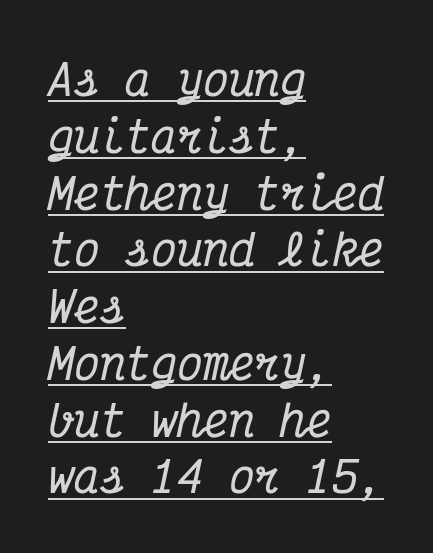
{"serif": "yes", "italic": "yes", "lean": "right", "slant_degrees": 12, "width": "condensed", "stroke_contrast": "medium", "x_height": "medium", "monospaced": "yes", "underline": "yes", "align": "left", "line_spacing": "normal", "line_spacing_ratio": 1.32, "letter_spacing": "normal", "letter_spacing_em": 0.0, "glyph_px": 43}
